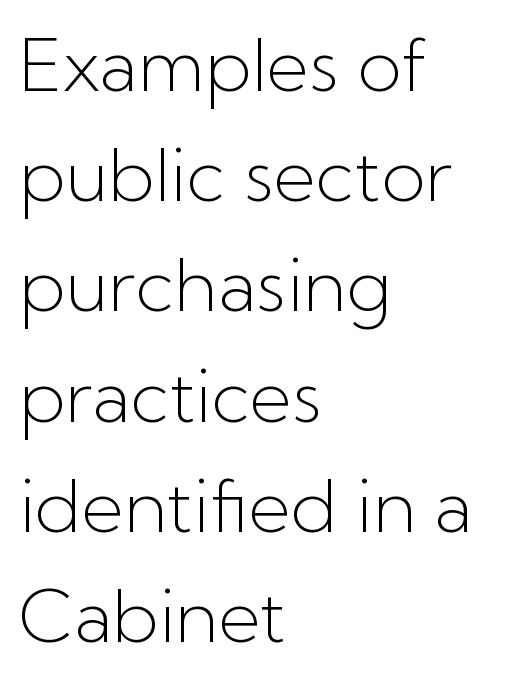
{"serif": "no", "italic": "no", "bold": "no", "weight": "light", "width": "normal", "stroke_contrast": "low", "x_height": "medium", "monospaced": "no", "underline": "no", "align": "left", "line_spacing": "normal", "line_spacing_ratio": 1.51, "letter_spacing": "normal", "letter_spacing_em": 0.0, "glyph_px": 73}
